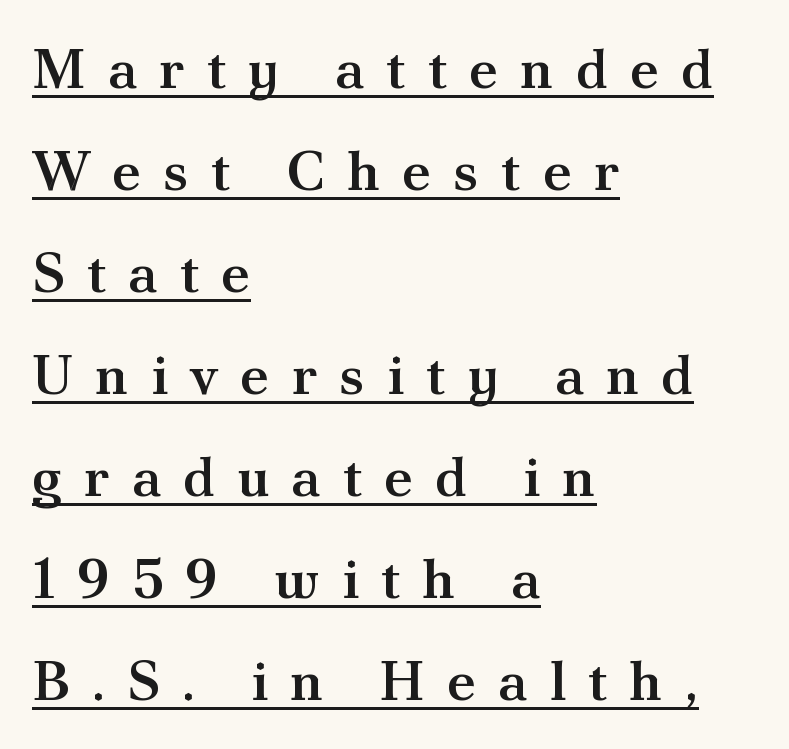
The image shows 56 px semibold serif type, upright; set left-aligned, line spacing 1.82x, unusually wide letter spacing (+0.39 em), underlined; medium stroke contrast and a small x-height.
